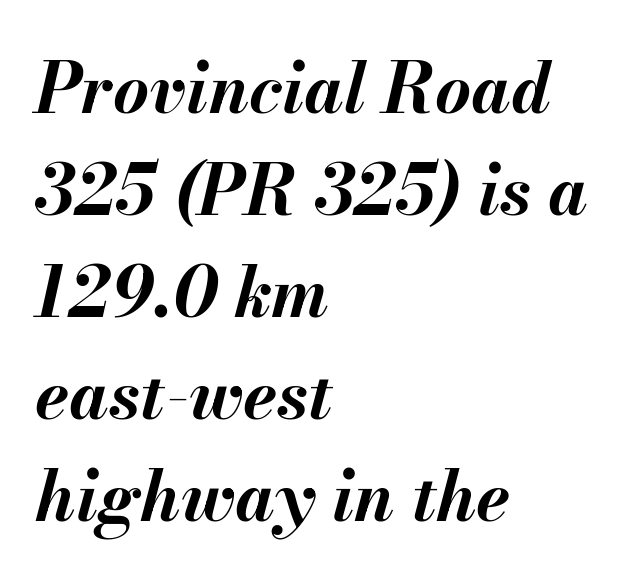
This rendering leaves character spacing at its baseline value. Beneath every word, the page is bare. The glyphs have the mass of a bold cut. Line starts are locked; line ends wander. The text carries the slant typical of an italic or oblique font. Regular leading.
